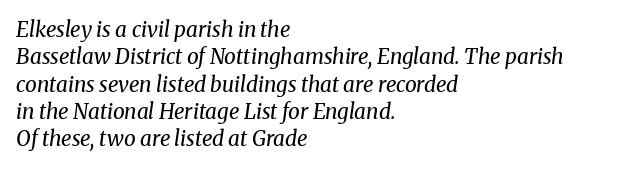
Q: Is the text bold? A: No.
Q: Is the text italic (slanted)? A: Yes, it leans right by about 8 degrees.
Q: Is the text underlined? A: No.
Q: How is the paragraph aligned? A: Left-aligned.
Q: Is the spacing between letters normal or unusually wide? A: Normal.
Q: Is the spacing between lines tight, normal or loose? A: Normal.
